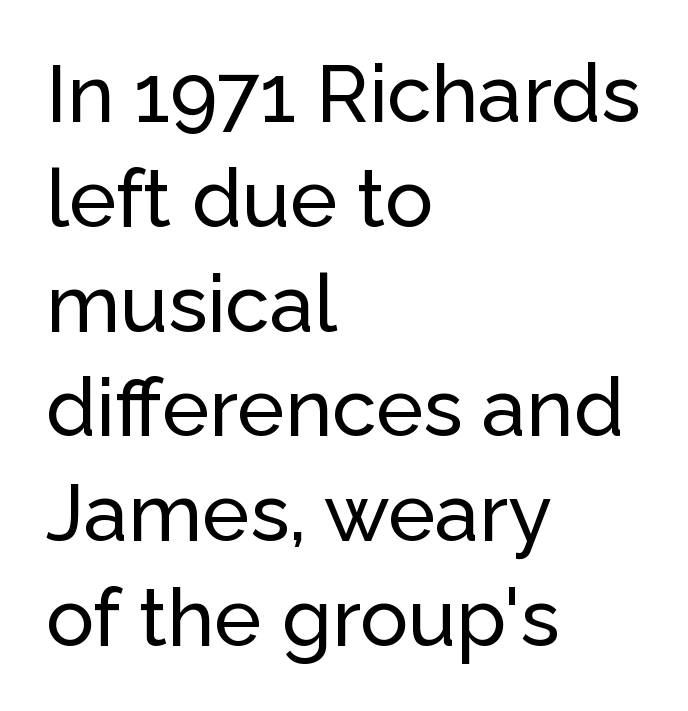
This is the regular roman posture of the typeface. Vertically, the passage feels balanced, rows spaced as you'd expect. Is the letter spacing exaggerated? No — it looks like the ordinary default. The passage shown is typeset with a sans-serif family. Varying glyph widths throughout — classic text-font behaviour. Any mark beneath the type? The region is blank.
